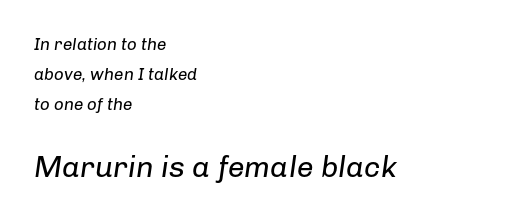
The image shows 30 px regular-weight type, italic (leaning right); set left-aligned, line spacing 1.76x, normal letter spacing, not underlined; the second (bottom) block is 1.76x larger; low stroke contrast and a medium x-height.
